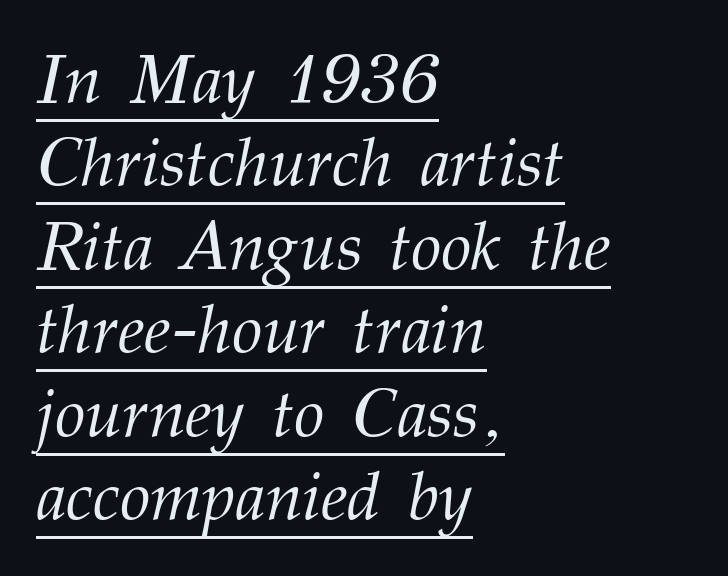
Every row of glyphs begins at an identical x-position on the left. This sample carries an underscore along the baseline area. The cut favours lightness, reaching ordinary text weight at its darkest. The letters sit at their default tracking, neither squeezed nor spread.
